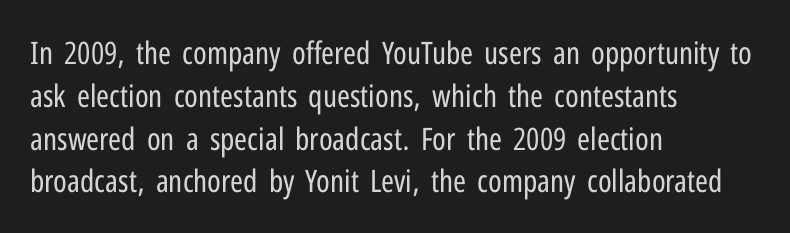
{"serif": "no", "italic": "no", "bold": "no", "weight": "regular", "width": "condensed", "stroke_contrast": "low", "x_height": "medium", "monospaced": "no", "underline": "no", "align": "left", "line_spacing": "normal", "line_spacing_ratio": 1.38, "letter_spacing": "normal", "letter_spacing_em": 0.0, "glyph_px": 31}
